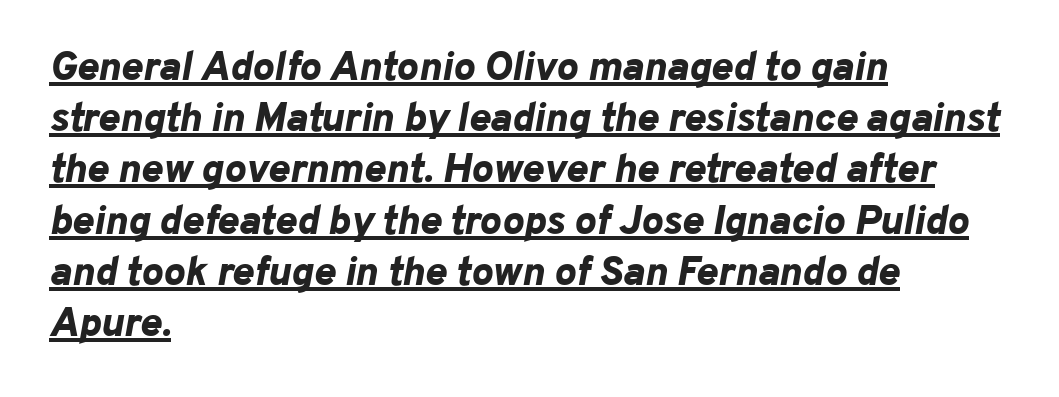
The image shows 41 px bold type, italic (leaning right); set left-aligned, normal line spacing (1.25x), normal letter spacing, underlined; low stroke contrast and a medium x-height.
